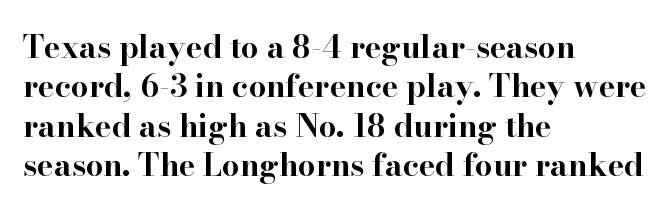
{"serif": "yes", "italic": "no", "bold": "yes", "weight": "bold", "width": "wide", "stroke_contrast": "high", "x_height": "small", "monospaced": "no", "underline": "no", "align": "left", "line_spacing": "normal", "line_spacing_ratio": 1.27, "letter_spacing": "normal", "letter_spacing_em": 0.0, "glyph_px": 31}
